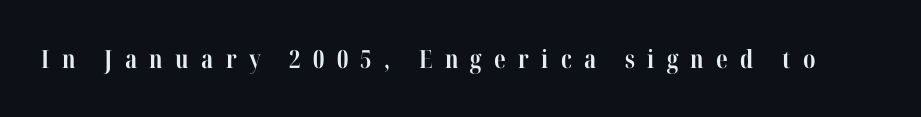
Q: Is the text bold? A: Yes.
Q: Is the text italic (slanted)? A: No, it is upright.
Q: Is the text underlined? A: No.
Q: Is the spacing between letters normal or unusually wide? A: Unusually wide.
